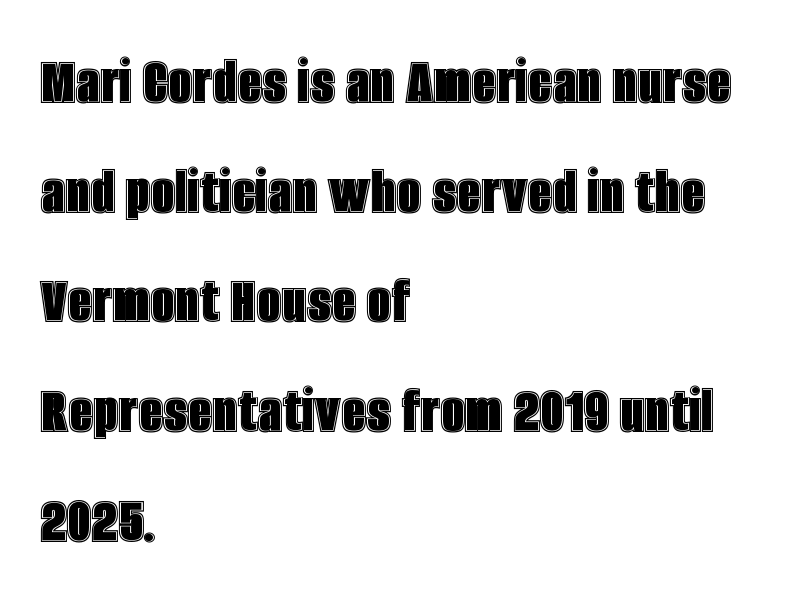
Q: Is the text italic (slanted)? A: No, it is upright.
Q: Is the text underlined? A: No.
Q: How is the paragraph aligned? A: Left-aligned.
Q: Is the spacing between letters normal or unusually wide? A: Normal.
Q: Is the spacing between lines tight, normal or loose? A: Normal.
Q: Width (condensed, normal, or wide)? A: Condensed.
Q: x-height? A: Large.
Q: Monospaced? A: No.
